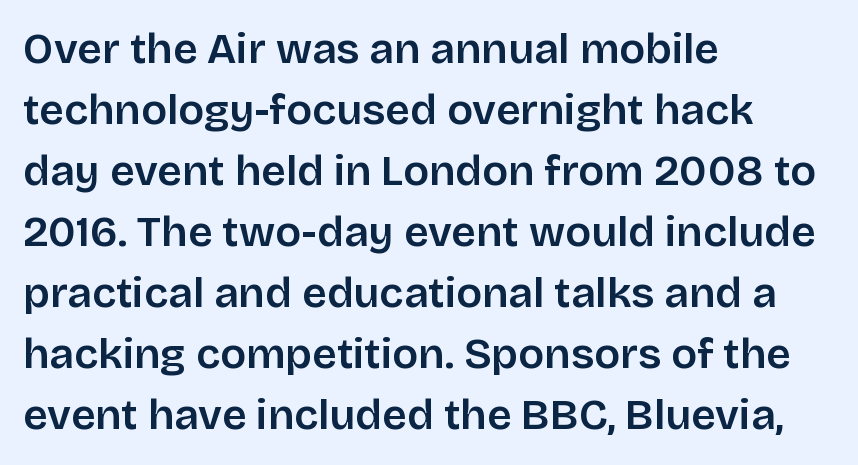
{"serif": "no", "italic": "no", "width": "normal", "stroke_contrast": "low", "x_height": "large", "monospaced": "no", "underline": "no", "align": "left", "line_spacing": "normal", "line_spacing_ratio": 1.42, "letter_spacing": "normal", "letter_spacing_em": 0.0, "glyph_px": 43}
